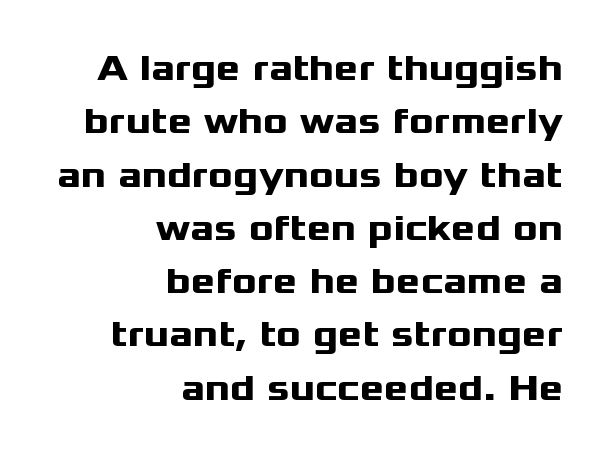
Leftover space on each line is placed entirely before the opening word. In terms of letterform style, serifs are entirely absent. The passage shown is emphatically bold. Honestly, the letter spacing is just normal — you wouldn't notice it. The words here are not underlined.
